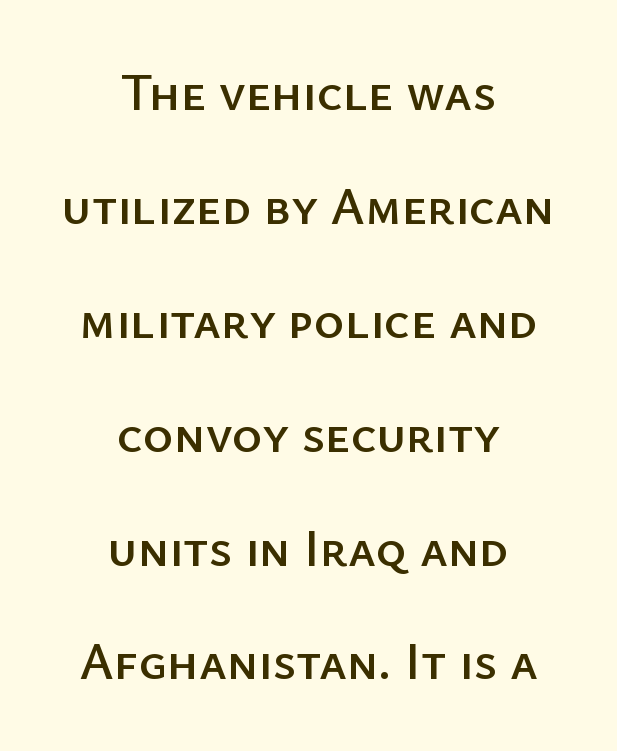
Caption: multi-line text, centered on the measure. Every stem runs plumb, perpendicular to the baseline. The typeface chosen for these lines omits serifs. Interline gaps are noticeably wide in this sample. Nobody touched the tracking dial on this one.
